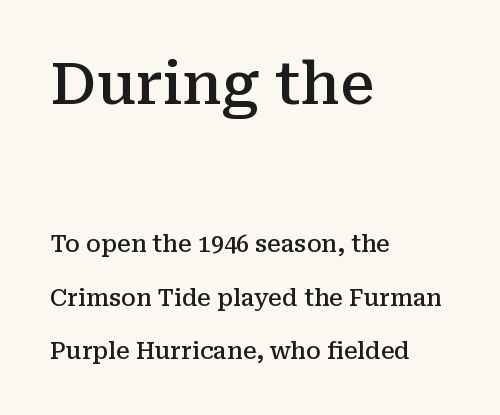
Compared with typical body copy, the letter spacing here is the same. Every character sits straight up, as roman type does. Each line starts at the same left margin while the right side varies. The strip under each line holds only bare page.
